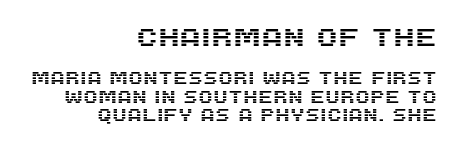
The image shows 25 px text type, upright; set right-aligned, tight line spacing (1.06x), normal letter spacing, not underlined; the first (top) block is 1.47x larger.
